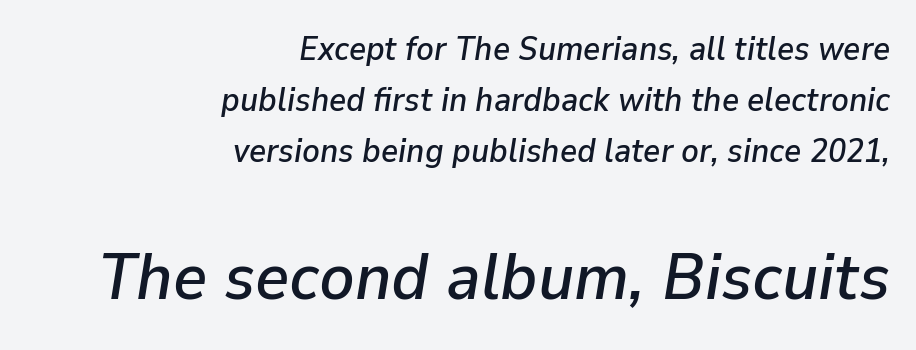
Q: Is the text italic (slanted)? A: Yes, it leans right by about 9 degrees.
Q: Is the text underlined? A: No.
Q: How is the paragraph aligned? A: Right-aligned.
Q: Is the spacing between letters normal or unusually wide? A: Normal.
Q: Is the spacing between lines tight, normal or loose? A: Normal.
Q: Which block of text is set in a larger size, the first (top) or the second (bottom)? A: The second (bottom) one.
Q: Width (condensed, normal, or wide)? A: Normal.
Q: Stroke contrast? A: Low.
Q: x-height? A: Medium.
Q: Monospaced? A: No.
